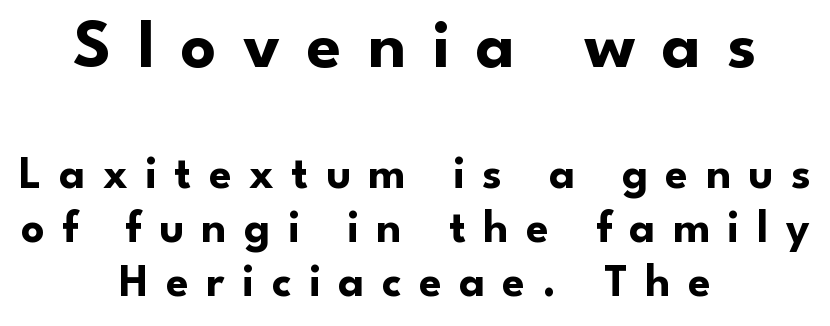
Q: Is the text bold? A: Yes.
Q: Is the text italic (slanted)? A: No, it is upright.
Q: Is the typeface a serif or a sans-serif typeface? A: Sans-serif.
Q: Is the text underlined? A: No.
Q: How is the paragraph aligned? A: Centered.
Q: Is the spacing between letters normal or unusually wide? A: Unusually wide.
Q: Which block of text is set in a larger size, the first (top) or the second (bottom)? A: The first (top) one.
Q: Width (condensed, normal, or wide)? A: Normal.
Q: Stroke contrast? A: Low.
Q: x-height? A: Small.
Q: Monospaced? A: No.
